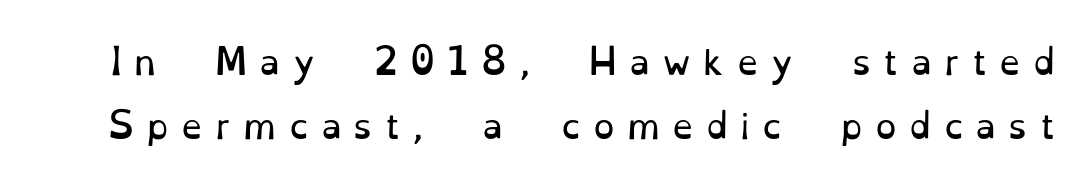
{"italic": "no", "bold": "no", "weight": "regular", "width": "normal", "stroke_contrast": "low", "x_height": "small", "monospaced": "no", "underline": "no", "line_spacing_ratio": 1.89, "letter_spacing": "wide", "letter_spacing_em": 0.36, "glyph_px": 34}
